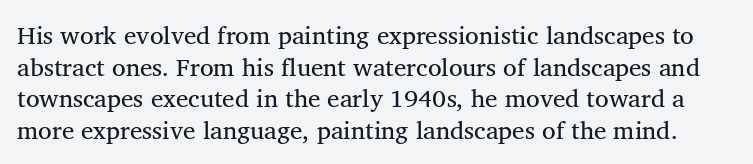
Q: Is the text bold? A: No.
Q: Is the text italic (slanted)? A: No, it is upright.
Q: Is the text underlined? A: No.
Q: Is the spacing between letters normal or unusually wide? A: Normal.
Q: Is the spacing between lines tight, normal or loose? A: Normal.
